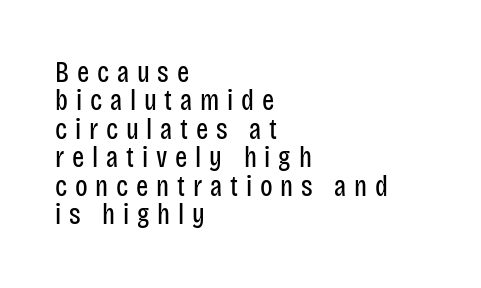
Teacher's note: observe the even left margin — that is flush-left alignment. The letters look calm and open, with moderate or lighter stems. Each word looks stretched out because of the extra space between its letters. Each new line begins almost immediately beneath the previous one. Posture: upright roman.
